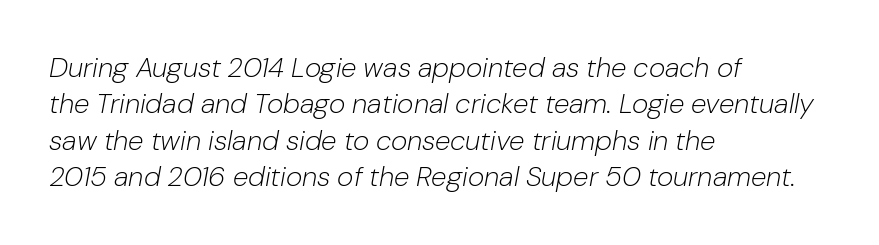
The rendering uses a moderate line-height, typical for paragraphs. Does the lettering tilt? It does — this is italic. The strokes are not fattened; the text isn't bold. Notice how the passage keeps a crisp vertical edge on the left only.
